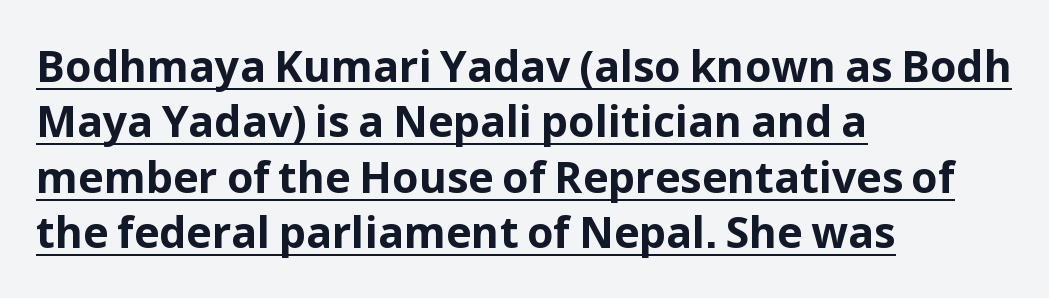
Q: Is the text bold? A: Yes.
Q: Is the text italic (slanted)? A: No, it is upright.
Q: Is the typeface a serif or a sans-serif typeface? A: Sans-serif.
Q: Is the text underlined? A: Yes.
Q: How is the paragraph aligned? A: Left-aligned.
Q: Is the spacing between letters normal or unusually wide? A: Normal.
Q: Is the spacing between lines tight, normal or loose? A: Normal.
Q: Width (condensed, normal, or wide)? A: Normal.
Q: Stroke contrast? A: Low.
Q: x-height? A: Medium.
Q: Monospaced? A: No.
